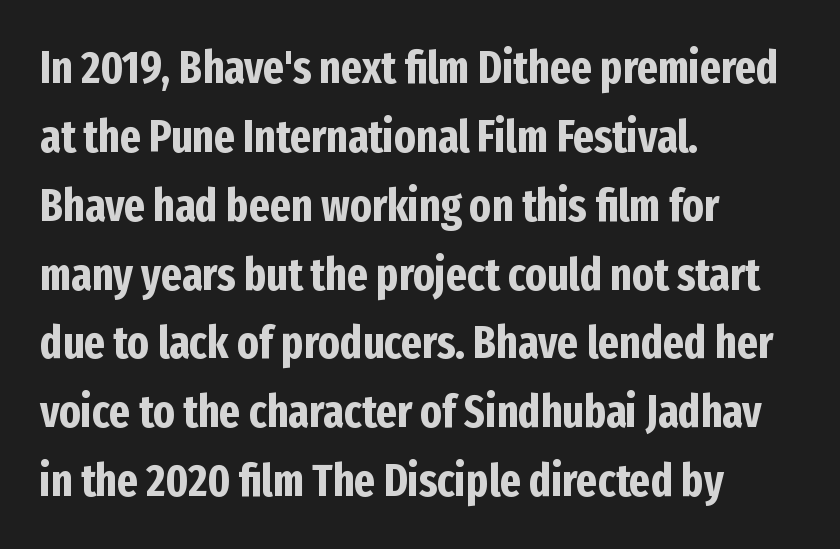
The image shows 45 px bold, condensed sans-serif type, upright; set left-aligned, normal line spacing (1.53x), normal letter spacing, not underlined; low stroke contrast and a medium x-height.
